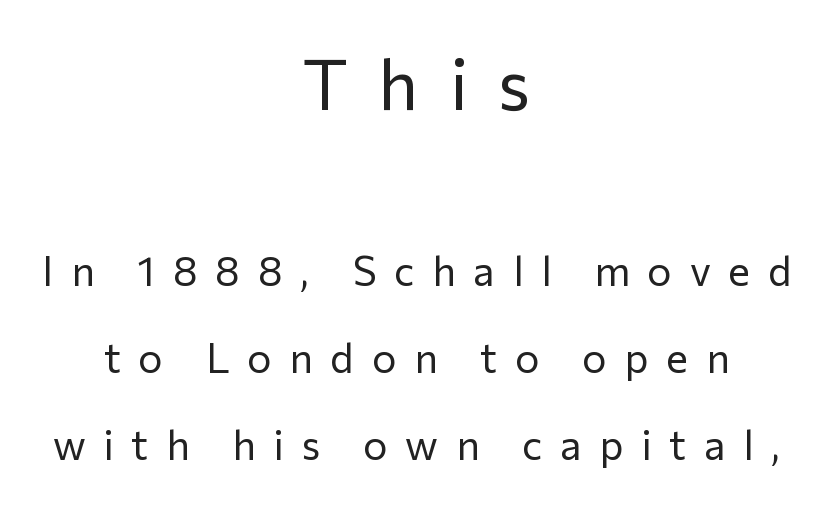
Q: Is the text bold? A: No.
Q: Is the text italic (slanted)? A: No, it is upright.
Q: Is the typeface a serif or a sans-serif typeface? A: Sans-serif.
Q: Is the text underlined? A: No.
Q: How is the paragraph aligned? A: Centered.
Q: Is the spacing between letters normal or unusually wide? A: Unusually wide.
Q: Is the spacing between lines tight, normal or loose? A: Loose.
Q: Which block of text is set in a larger size, the first (top) or the second (bottom)? A: The first (top) one.
Q: Width (condensed, normal, or wide)? A: Normal.
Q: Stroke contrast? A: Low.
Q: x-height? A: Medium.
Q: Monospaced? A: No.
